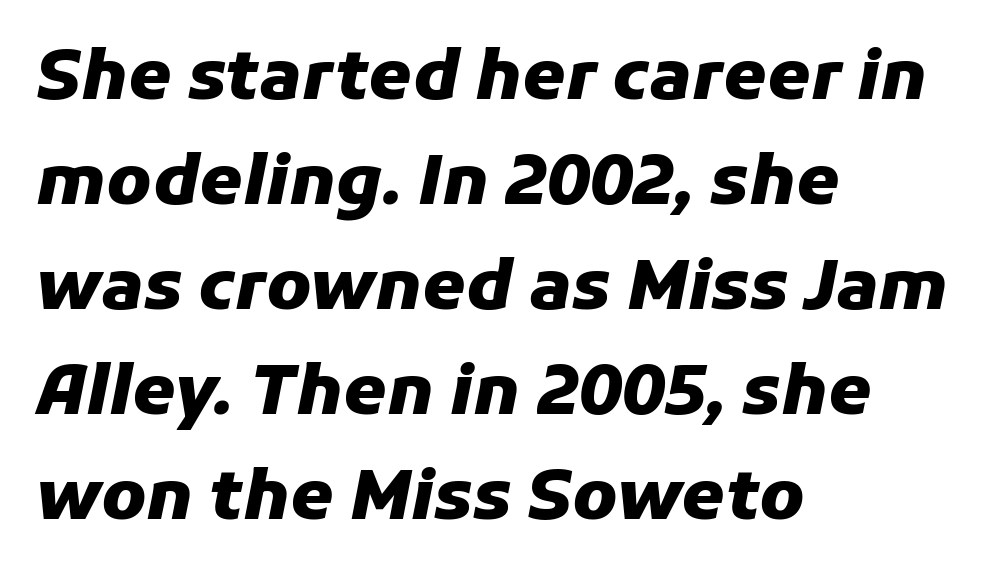
Rule under the text: the space is simply empty. In terms of letterspacing, this is plain default setting. Is the type bold? Yes — the strokes are clearly thick and heavy. The glyphs look as if they've been sheared to an angle. The designer left line spacing at the default. Teacher's note: observe the even left margin — that is flush-left alignment.
